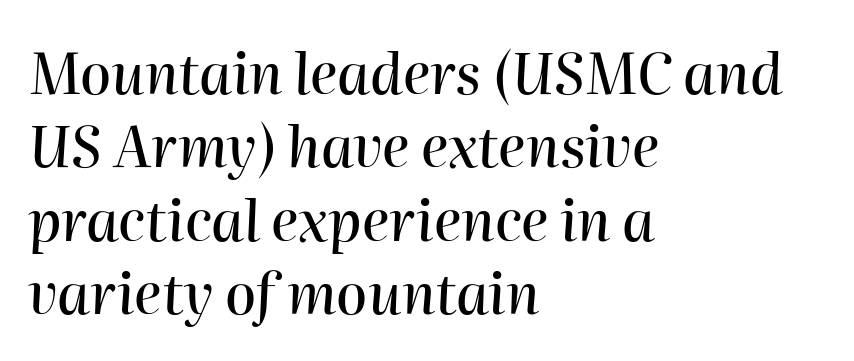
Q: Is the text italic (slanted)? A: Yes, it leans right by about 2 degrees.
Q: Is the text underlined? A: No.
Q: How is the paragraph aligned? A: Left-aligned.
Q: Is the spacing between letters normal or unusually wide? A: Normal.
Q: Is the spacing between lines tight, normal or loose? A: Normal.
Q: Width (condensed, normal, or wide)? A: Normal.
Q: Stroke contrast? A: High.
Q: x-height? A: Medium.
Q: Monospaced? A: No.
